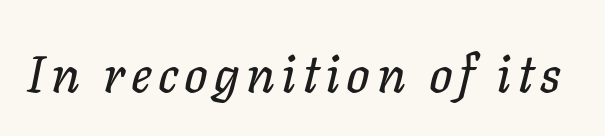
{"italic": "yes", "lean": "right", "slant_degrees": 11, "width": "normal", "stroke_contrast": "low", "x_height": "medium", "monospaced": "no", "underline": "no", "glyph_px": 52}
